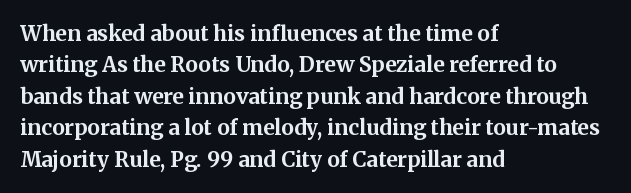
Q: Is the text bold? A: Yes.
Q: Is the text italic (slanted)? A: No, it is upright.
Q: Is the text underlined? A: No.
Q: How is the paragraph aligned? A: Left-aligned.
Q: Is the spacing between letters normal or unusually wide? A: Normal.
Q: Is the spacing between lines tight, normal or loose? A: Normal.
